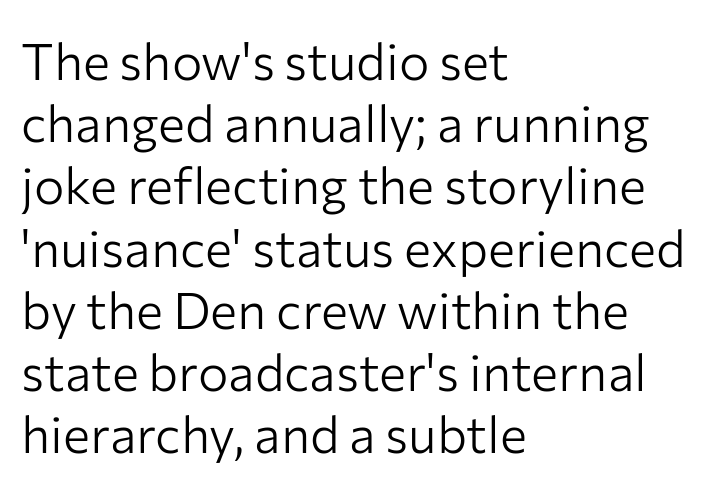
{"serif": "no", "italic": "no", "bold": "no", "weight": "light", "width": "normal", "stroke_contrast": "low", "x_height": "medium", "monospaced": "no", "underline": "no", "align": "left", "line_spacing_ratio": 1.22, "letter_spacing": "normal", "letter_spacing_em": 0.0, "glyph_px": 51}
